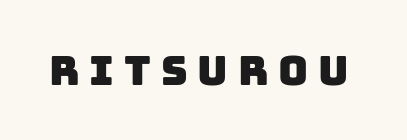
Q: Is the typeface a serif or a sans-serif typeface? A: Sans-serif.
Q: Is the text underlined? A: No.
Q: Is the spacing between letters normal or unusually wide? A: Unusually wide.
Q: Width (condensed, normal, or wide)? A: Normal.
Q: Stroke contrast? A: Low.
Q: x-height? A: Large.
Q: Monospaced? A: No.
